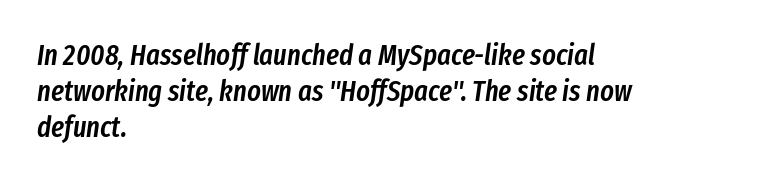
{"italic": "yes", "lean": "right", "slant_degrees": 8, "bold": "semi", "weight": "semibold", "width": "condensed", "stroke_contrast": "low", "x_height": "medium", "monospaced": "no", "underline": "no", "align": "left", "line_spacing_ratio": 1.24, "letter_spacing": "normal", "letter_spacing_em": 0.0, "glyph_px": 29}
